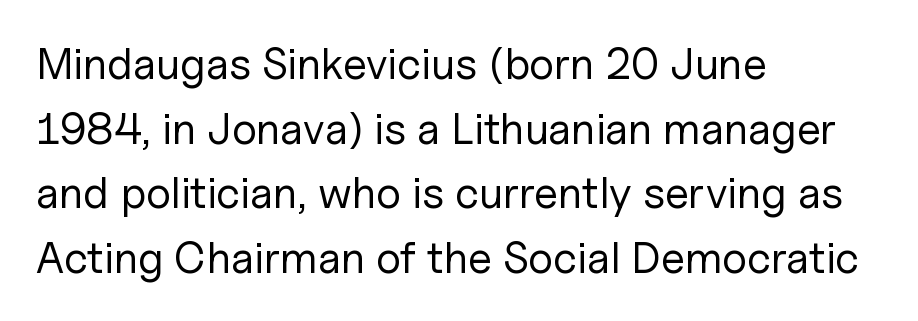
Look at the bottom of the vertical strokes: they stop flat, with no serifs. Layout note: lines flush left. Plain, unruled lines of type. The passage shown stacks its lines at a standard gap. This rendering leaves character spacing at its baseline value. This sample has the flowing, uneven cadence of proportional lettering.
